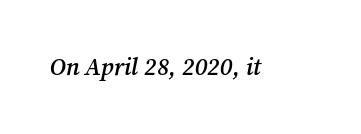
The image shows 24 px text type, italic (leaning right); set normal letter spacing, not underlined.
